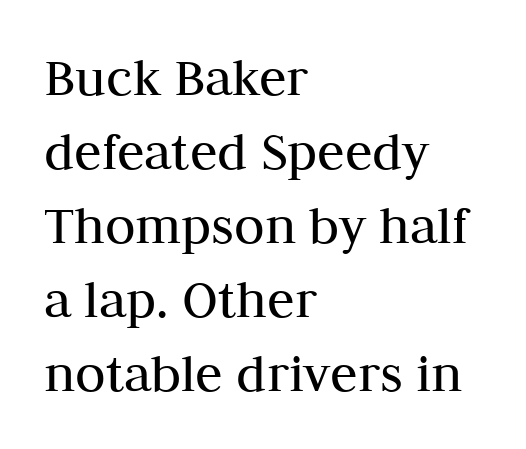
{"serif": "yes", "italic": "no", "bold": "no", "weight": "regular", "width": "normal", "stroke_contrast": "medium", "x_height": "medium", "monospaced": "no", "underline": "no", "align": "left", "line_spacing": "normal", "line_spacing_ratio": 1.32, "letter_spacing": "normal", "letter_spacing_em": 0.0, "glyph_px": 56}
